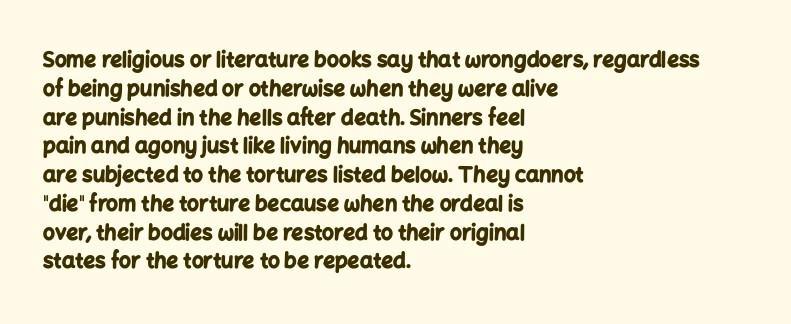
{"italic": "no", "bold": "yes", "underline": "no", "align": "left", "line_spacing": "normal", "line_spacing_ratio": 1.37, "letter_spacing": "normal", "letter_spacing_em": 0.0, "glyph_px": 21}
